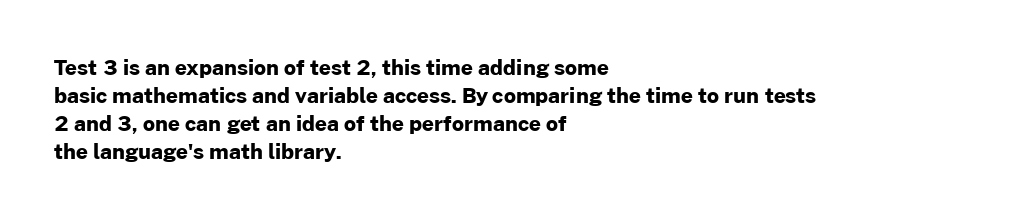
{"italic": "no", "bold": "yes", "underline": "no", "align": "left", "line_spacing": "normal", "line_spacing_ratio": 1.34, "letter_spacing": "normal", "letter_spacing_em": 0.0, "glyph_px": 21}
